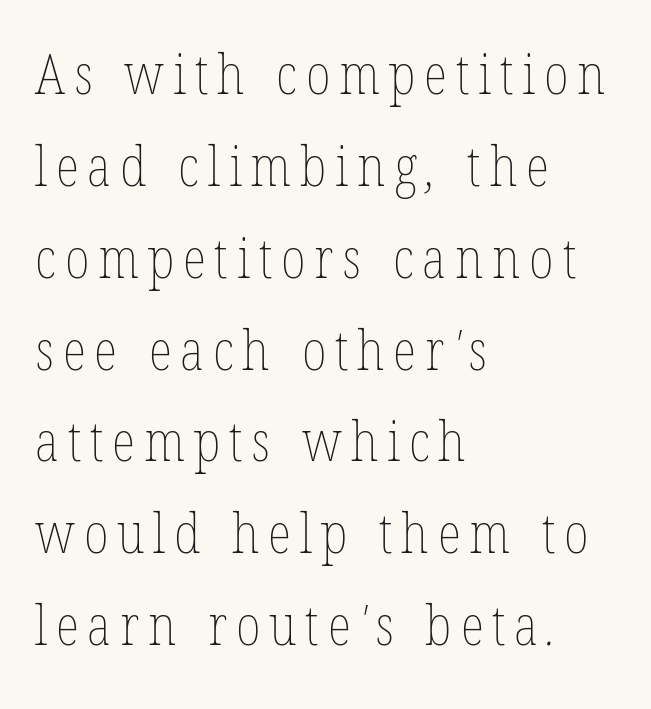
The image shows 55 px thin, condensed type; set left-aligned, normal line spacing (1.67x), not underlined; low stroke contrast and a medium x-height.
